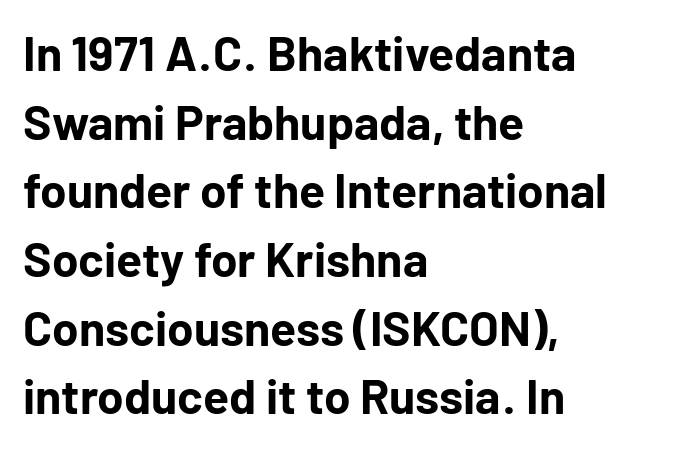
{"serif": "no", "italic": "no", "bold": "yes", "weight": "bold", "width": "normal", "stroke_contrast": "low", "x_height": "medium", "monospaced": "no", "underline": "no", "align": "left", "line_spacing": "normal", "line_spacing_ratio": 1.43, "letter_spacing": "normal", "letter_spacing_em": 0.0, "glyph_px": 48}
